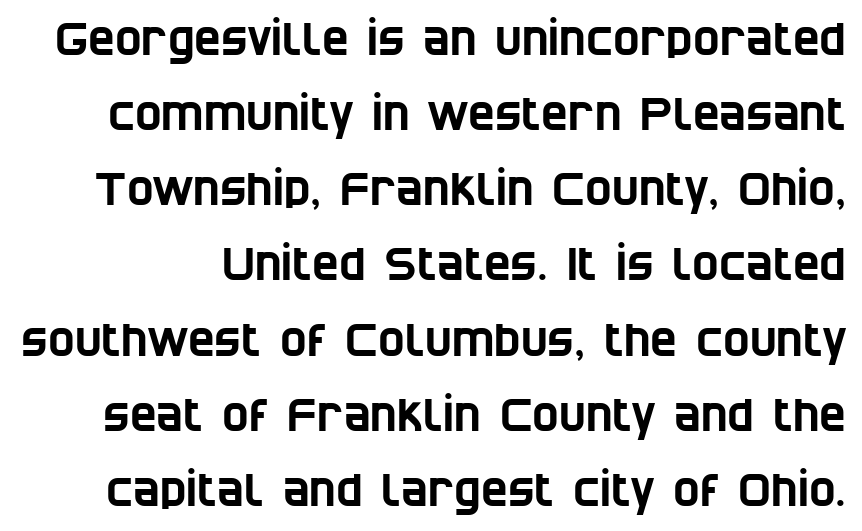
Each letter's strokes conclude bluntly, with no projecting serifs. Whoever set this chose a conventional vertical rhythm. Here the glyphs are tracked normally, forming tight word shapes. Nobody drew a line under any word here.
